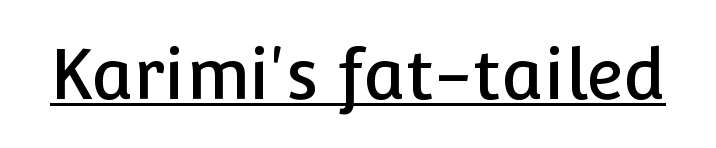
The image shows 69 px sans-serif type, upright; set normal letter spacing, underlined; low stroke contrast and a medium x-height.
